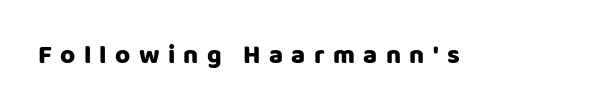
{"italic": "no", "underline": "no", "letter_spacing": "wide", "letter_spacing_em": 0.32, "glyph_px": 26}
